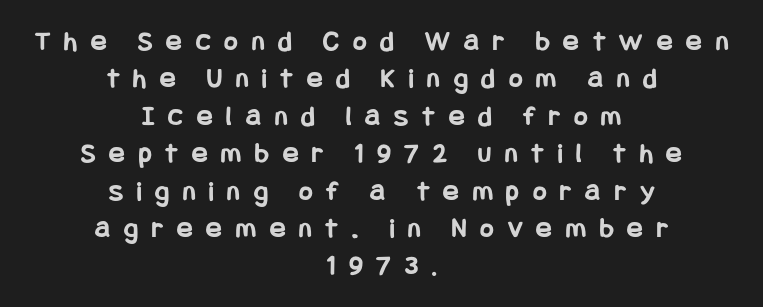
The image shows 29 px bold, condensed sans-serif type, upright; set centered, normal line spacing (1.29x), unusually wide letter spacing (+0.48 em), not underlined; low stroke contrast and a large x-height.
